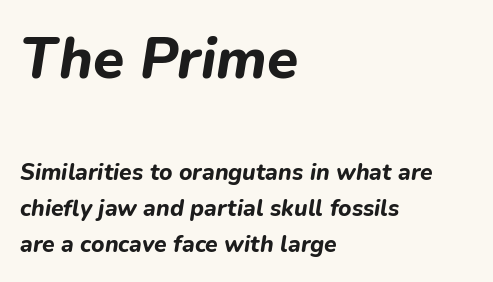
The initial chunk of copy outweighs the following chunk in type size. The passage shown is typed in a proportional face where columns would drift. Typesetter's note: full bold, strokes at maximum text heaviness. Students, observe: this is what conventionally led text looks like.
